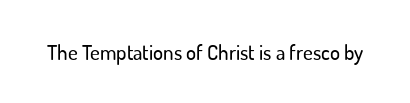
Q: Is the text italic (slanted)? A: No, it is upright.
Q: Is the text underlined? A: No.
Q: Is the spacing between letters normal or unusually wide? A: Normal.
